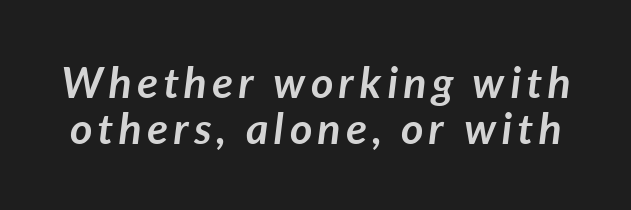
The image shows 43 px semibold type, italic (leaning right); set tight line spacing (1.08x), not underlined; low stroke contrast and a medium x-height.
